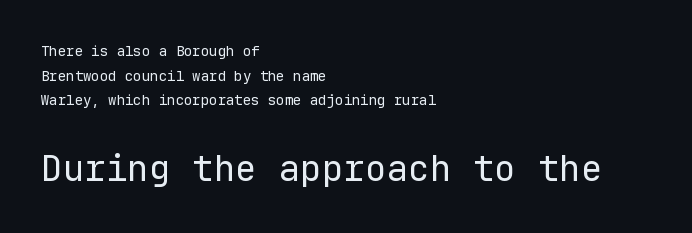
Characters remain perfectly vertical along every line. Each letter, wide or thin by design, is forced into the same width here. No feet cap the strokes, marking this as sans-serif type. Top chunk: small. Bottom chunk: large. The font is comparable to plain body text, perhaps lighter.
